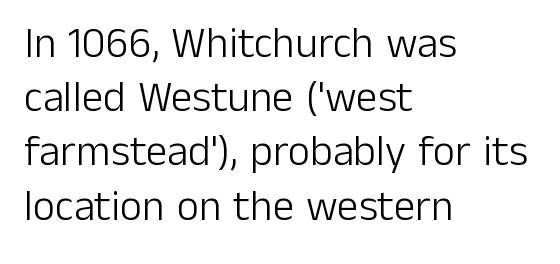
Q: Is the text bold? A: No.
Q: Is the text italic (slanted)? A: No, it is upright.
Q: Is the typeface a serif or a sans-serif typeface? A: Sans-serif.
Q: Is the text underlined? A: No.
Q: How is the paragraph aligned? A: Left-aligned.
Q: Is the spacing between letters normal or unusually wide? A: Normal.
Q: Is the spacing between lines tight, normal or loose? A: Normal.
Q: Width (condensed, normal, or wide)? A: Normal.
Q: Stroke contrast? A: Low.
Q: x-height? A: Medium.
Q: Monospaced? A: No.
